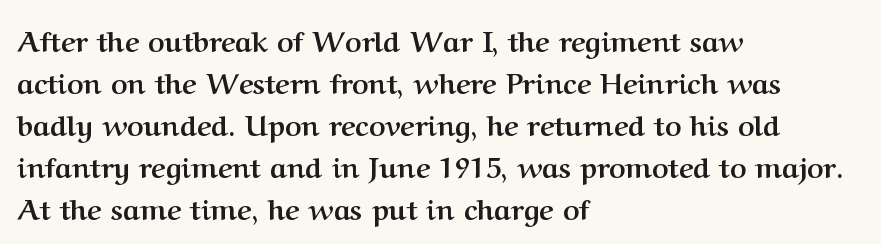
The image shows 28 px semibold serif type, upright; set left-aligned, normal line spacing (1.5x), normal letter spacing, not underlined; medium stroke contrast and a medium x-height.
